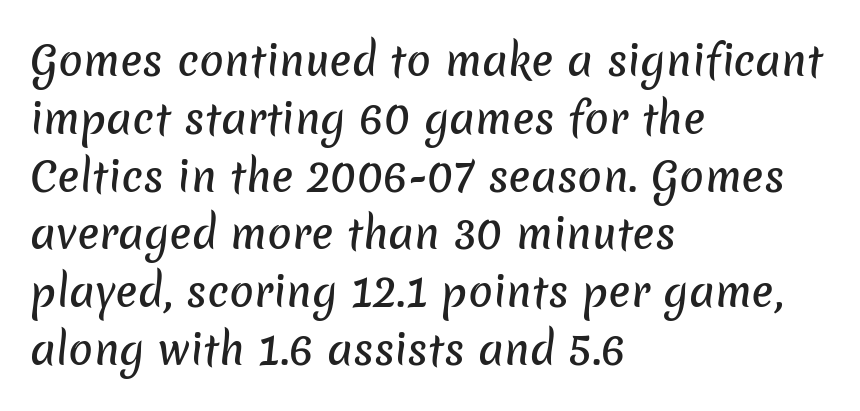
{"serif": "no", "width": "normal", "stroke_contrast": "low", "x_height": "medium", "monospaced": "no", "underline": "no", "align": "left", "line_spacing": "normal", "line_spacing_ratio": 1.41, "letter_spacing": "normal", "letter_spacing_em": 0.0, "glyph_px": 41}
